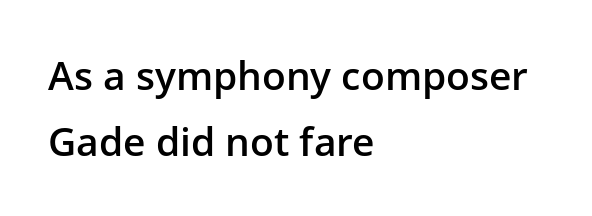
Q: Is the text bold? A: Semi-bold.
Q: Is the text italic (slanted)? A: No, it is upright.
Q: Is the typeface a serif or a sans-serif typeface? A: Sans-serif.
Q: Is the text underlined? A: No.
Q: How is the paragraph aligned? A: Left-aligned.
Q: Is the spacing between letters normal or unusually wide? A: Normal.
Q: Is the spacing between lines tight, normal or loose? A: Normal.
Q: Width (condensed, normal, or wide)? A: Normal.
Q: Stroke contrast? A: Low.
Q: x-height? A: Medium.
Q: Monospaced? A: No.
